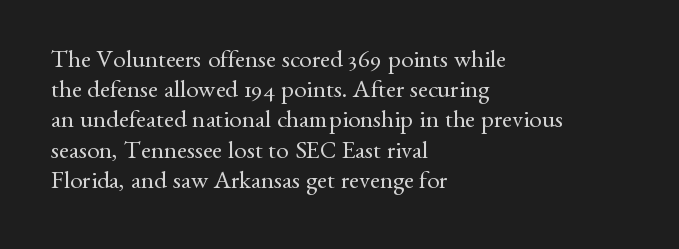
In terms of posture, this sample is upright. The rendering keeps characters at their native spacing. Caption: face not bold, strokes unweighted. The string is rendered with underlining switched off. Horizontal alignment here is leftward, the default for most running prose.
